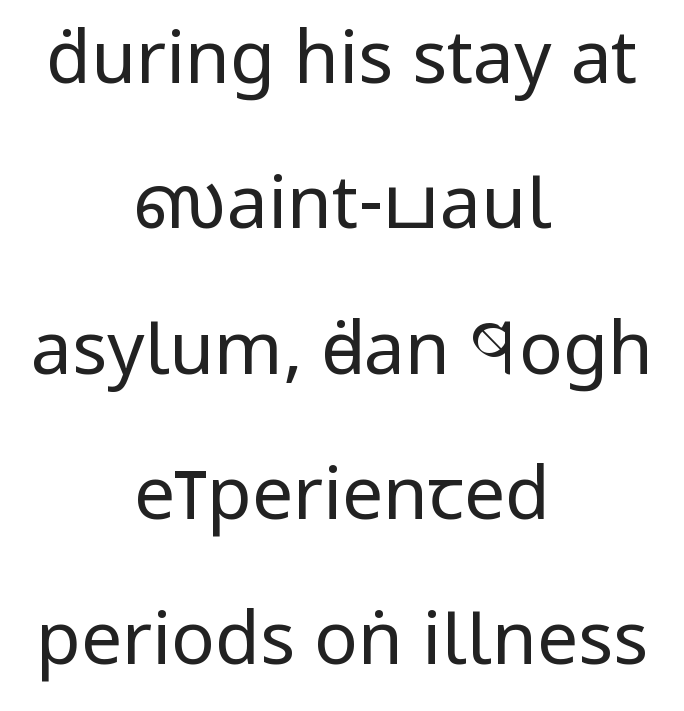
This rendering uses center alignment, leaving both contours irregular but symmetric. You could fit nearly another row in the gap between these rows. No extra ink here — the face is not bold. Does the lettering tilt? It doesn't — this is upright. Clear beneath every line of the passage.
